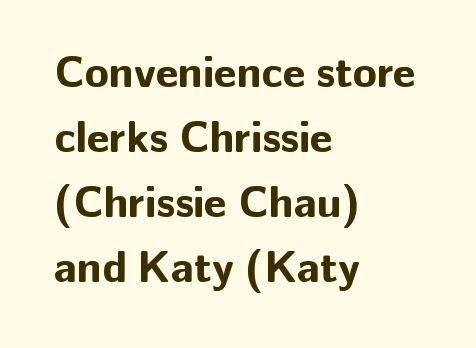
The image shows 44 px bold sans-serif type, upright; set left-aligned, normal line spacing (1.48x), normal letter spacing, not underlined; low stroke contrast and a medium x-height.
